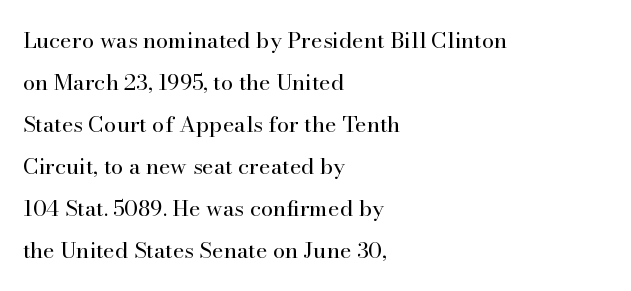
Which margin do the lines hug? The left one — the right edge is uneven. This rendering leaves character spacing at its baseline value. The string is rendered with underlining switched off. You could fit nearly another row in the gap between these rows. The typography opts for an upright posture over an oblique one. The strokes carry an ordinary text weight at most.
